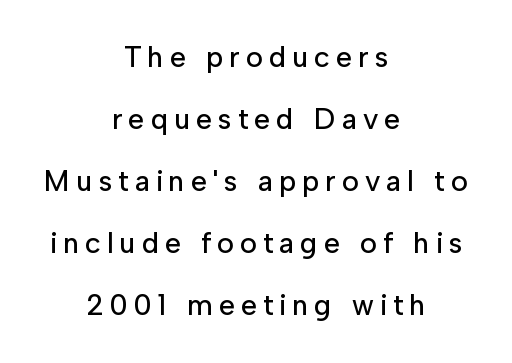
The image shows 29 px sans-serif type, upright; set centered, loose line spacing (2.14x), unusually wide letter spacing (+0.21 em), not underlined; low stroke contrast and a medium x-height.
